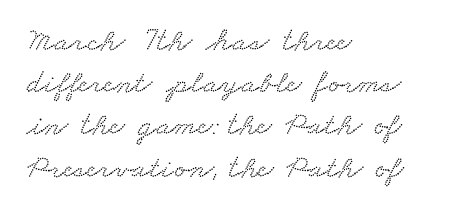
Q: Is the typeface a serif or a sans-serif typeface? A: Serif.
Q: Is the text underlined? A: No.
Q: How is the paragraph aligned? A: Left-aligned.
Q: Is the spacing between letters normal or unusually wide? A: Normal.
Q: Is the spacing between lines tight, normal or loose? A: Normal.
Q: Width (condensed, normal, or wide)? A: Wide.
Q: Stroke contrast? A: Low.
Q: x-height? A: Small.
Q: Monospaced? A: No.
